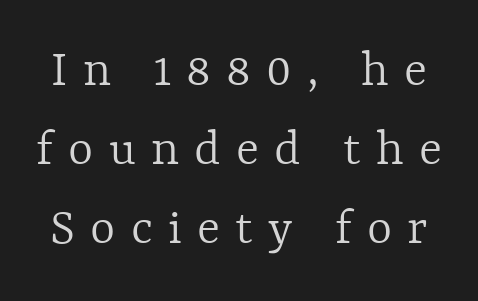
Q: Is the text bold? A: No.
Q: Is the text italic (slanted)? A: No, it is upright.
Q: Is the text underlined? A: No.
Q: Is the spacing between letters normal or unusually wide? A: Unusually wide.
Q: Is the spacing between lines tight, normal or loose? A: Normal.
Q: Width (condensed, normal, or wide)? A: Normal.
Q: x-height? A: Medium.
Q: Monospaced? A: No.
